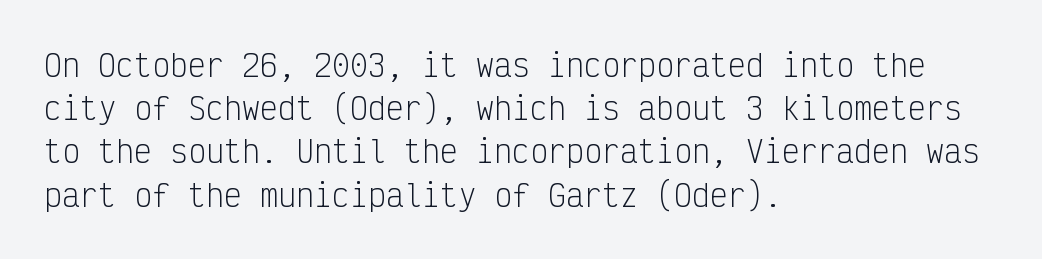
Q: Is the text bold? A: No.
Q: Is the text italic (slanted)? A: No, it is upright.
Q: Is the typeface a serif or a sans-serif typeface? A: Sans-serif.
Q: Is the text underlined? A: No.
Q: How is the paragraph aligned? A: Left-aligned.
Q: Is the spacing between letters normal or unusually wide? A: Normal.
Q: Is the spacing between lines tight, normal or loose? A: Normal.
Q: Width (condensed, normal, or wide)? A: Condensed.
Q: Stroke contrast? A: Low.
Q: x-height? A: Medium.
Q: Monospaced? A: Yes.
